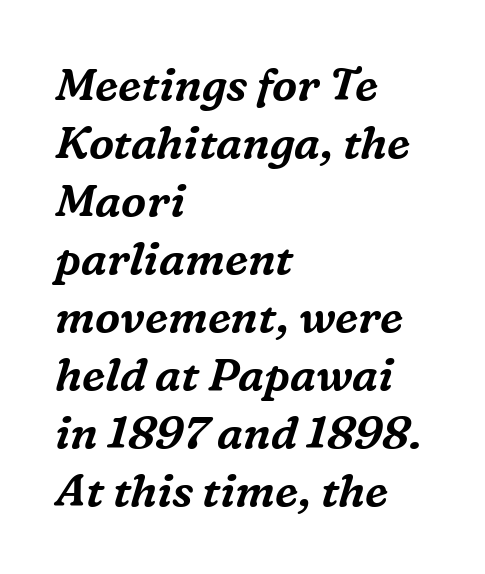
{"serif": "yes", "italic": "yes", "lean": "right", "slant_degrees": 16, "width": "normal", "stroke_contrast": "medium", "x_height": "medium", "monospaced": "no", "underline": "no", "align": "left", "line_spacing": "normal", "line_spacing_ratio": 1.29, "letter_spacing": "normal", "letter_spacing_em": 0.0, "glyph_px": 45}
